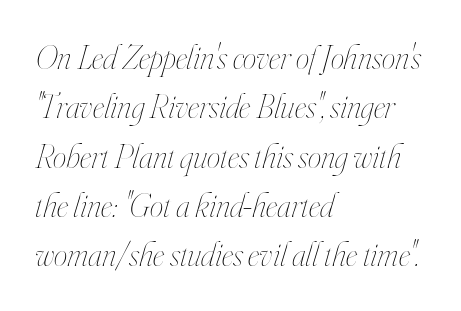
{"italic": "yes", "lean": "right", "slant_degrees": 16, "bold": "no", "weight": "thin", "width": "condensed", "stroke_contrast": "high", "x_height": "small", "monospaced": "no", "underline": "no", "align": "left", "line_spacing": "normal", "line_spacing_ratio": 1.45, "letter_spacing": "normal", "letter_spacing_em": 0.0, "glyph_px": 34}
